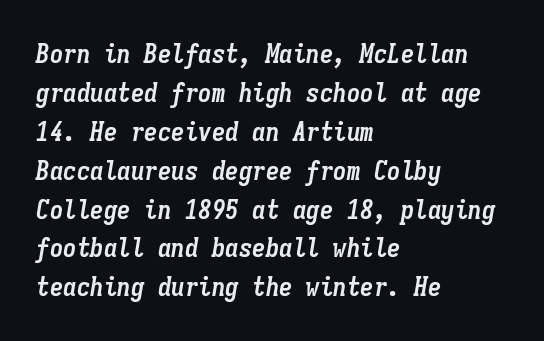
Thick stems and heavy bowls — unmistakably bold. The rendering uses a moderate line-height, typical for paragraphs. Between one letter and the next there's only the usual sliver of space. Is the block centered? No — it sits flush against the left margin. Beneath every word, the page is bare.
